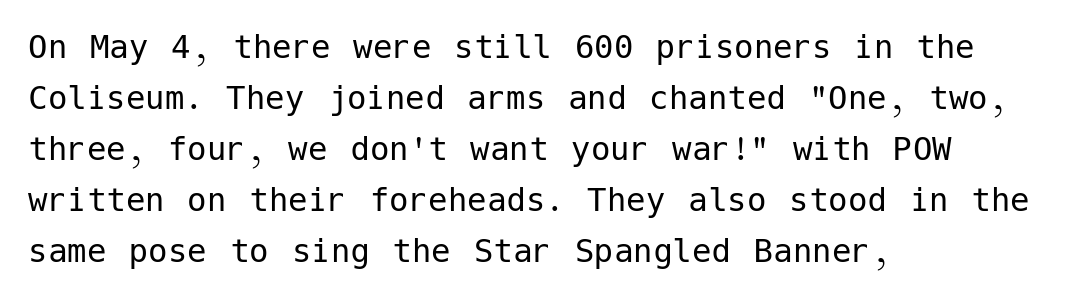
{"serif": "no", "italic": "no", "bold": "no", "weight": "regular", "width": "normal", "stroke_contrast": "low", "x_height": "medium", "underline": "no", "align": "left", "line_spacing": "normal", "line_spacing_ratio": 1.31, "letter_spacing": "normal", "letter_spacing_em": 0.0, "glyph_px": 39}
